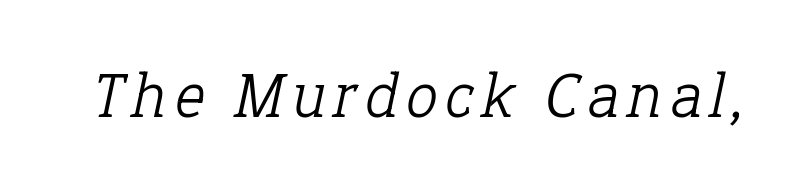
Q: Is the text bold? A: No.
Q: Is the text italic (slanted)? A: Yes, it leans right by about 12 degrees.
Q: Is the typeface a serif or a sans-serif typeface? A: Serif.
Q: Is the text underlined? A: No.
Q: Width (condensed, normal, or wide)? A: Normal.
Q: Stroke contrast? A: Low.
Q: x-height? A: Medium.
Q: Monospaced? A: No.
